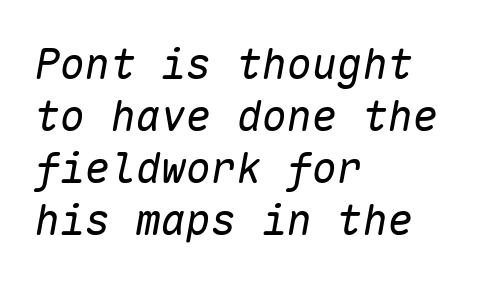
The image shows 42 px regular-weight type, italic (leaning right), monospaced; set left-aligned, line spacing 1.24x, normal letter spacing, not underlined; low stroke contrast and a medium x-height.
